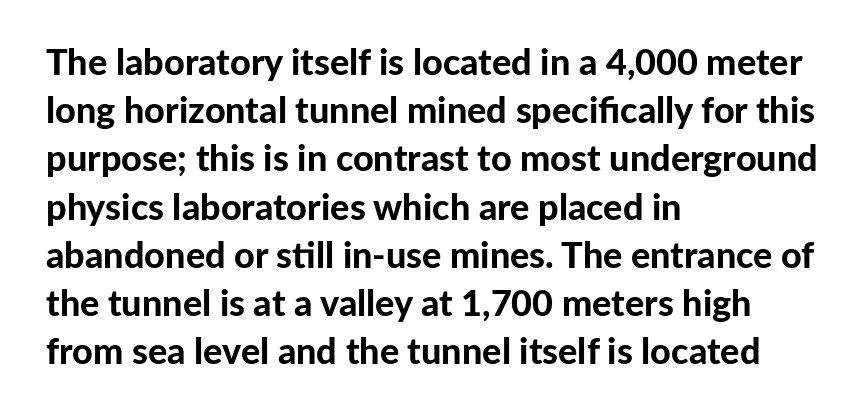
{"serif": "no", "italic": "no", "bold": "yes", "weight": "bold", "width": "normal", "stroke_contrast": "low", "x_height": "medium", "monospaced": "no", "underline": "no", "align": "left", "line_spacing": "normal", "line_spacing_ratio": 1.34, "letter_spacing": "normal", "letter_spacing_em": 0.0, "glyph_px": 36}
